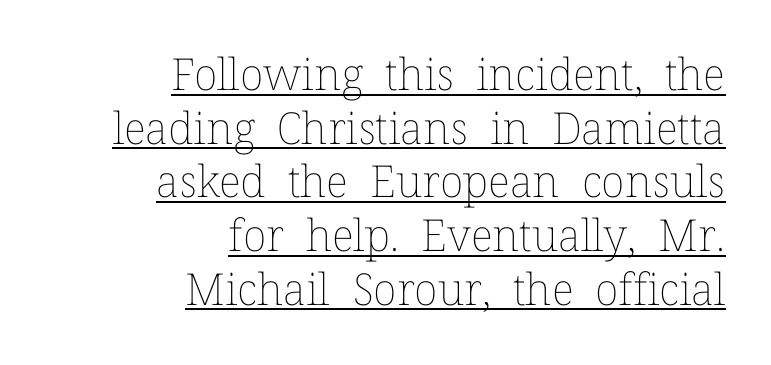
Q: Is the text bold? A: No.
Q: Is the text italic (slanted)? A: No, it is upright.
Q: Is the text underlined? A: Yes.
Q: How is the paragraph aligned? A: Right-aligned.
Q: Is the spacing between letters normal or unusually wide? A: Normal.
Q: Width (condensed, normal, or wide)? A: Normal.
Q: Stroke contrast? A: Low.
Q: x-height? A: Medium.
Q: Monospaced? A: No.
